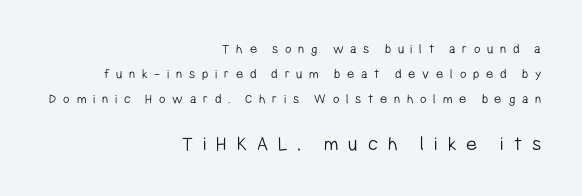
The image shows 21 px text type, upright; set right-aligned, line spacing 1.78x, unusually wide letter spacing (+0.48 em), not underlined; the second (bottom) block is 1.5x larger.
